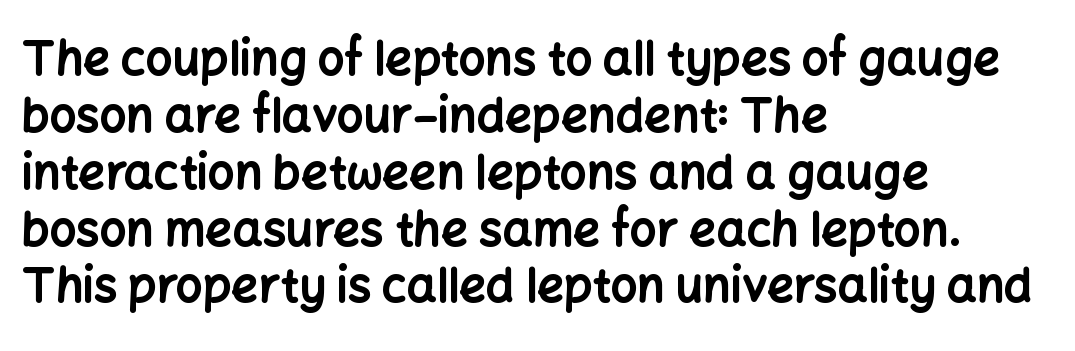
{"serif": "no", "italic": "no", "bold": "yes", "weight": "bold", "width": "normal", "stroke_contrast": "low", "x_height": "medium", "monospaced": "no", "underline": "no", "align": "left", "line_spacing_ratio": 1.21, "letter_spacing": "normal", "letter_spacing_em": 0.0, "glyph_px": 47}
